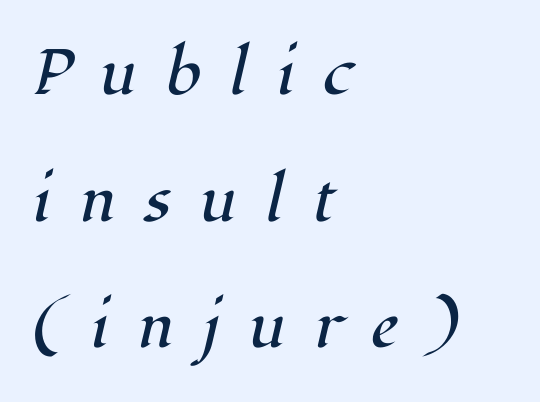
The image shows 64 px regular-weight serif type, italic (leaning right); set left-aligned, loose line spacing (1.98x), unusually wide letter spacing (+0.45 em), not underlined; high stroke contrast and a medium x-height.
